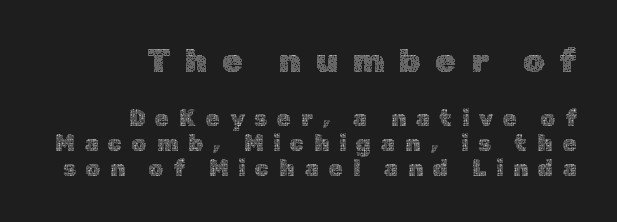
The letters advance in unequal steps, a hallmark of proportional type. Tracking value appears strongly positive — letters spread wide. Does the bottom block carry the larger type? No, the top block does. This block would grow much taller if given ordinary leading; it's compressed now. Horizontally, the lines are justified to the trailing edge only. Each stroke keeps to a modest, everyday thickness or less.
